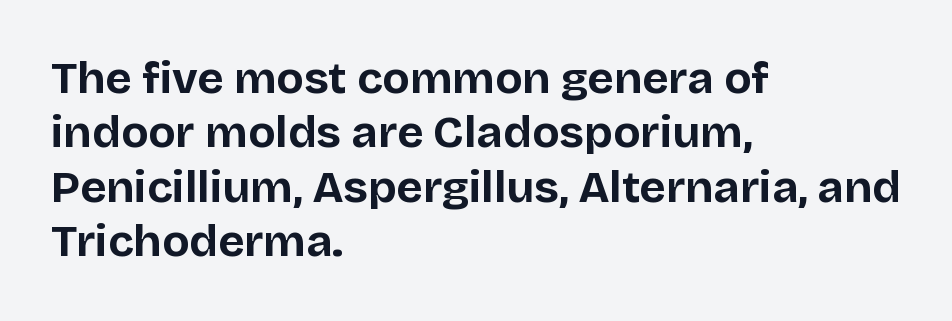
Designer's note — italics off, roman on. Clear beneath every line of the passage. A typesetter would call this zero additional tracking. Notice how the passage keeps a crisp vertical edge on the left only. Heft: maximum for text — a bold.
